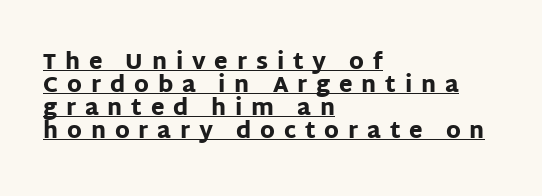
The image shows 22 px bold type, upright; set left-aligned, tight line spacing (1.04x), unusually wide letter spacing (+0.4 em), underlined.
